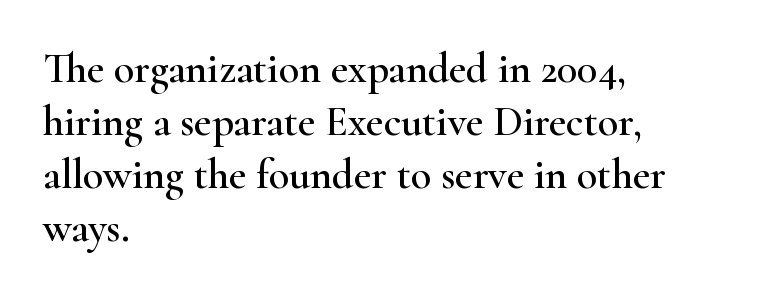
Observe the ordinary spacing: letters are neighbours, not strangers. The face used here is seriffed, in the tradition of book romans. Here the designer chose a conventional face with non-uniform glyph widths. It's the straight-up-and-down kind of type. Only glyphs here, with clear space below each row. Horizontal bands of white between lines are of average thickness.
